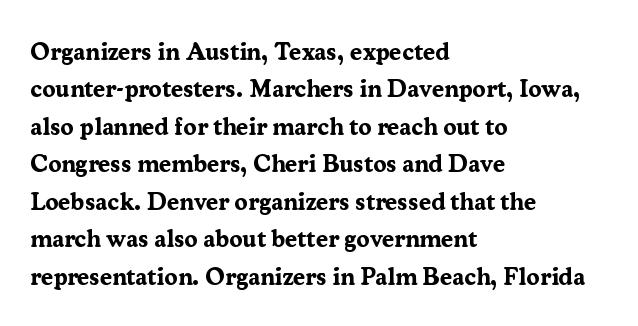
{"italic": "no", "bold": "yes", "underline": "no", "align": "left", "line_spacing": "normal", "line_spacing_ratio": 1.56, "letter_spacing": "normal", "letter_spacing_em": 0.0, "glyph_px": 24}
